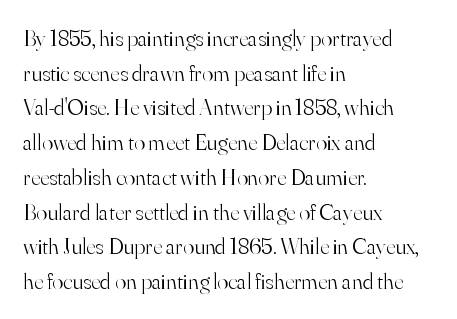
Vertical strokes here are truly vertical. Is the block centered? No — it sits flush against the left margin. Standard letterfit; no display-style spreading of the glyphs. This is not heavy type; no bold has been used.
